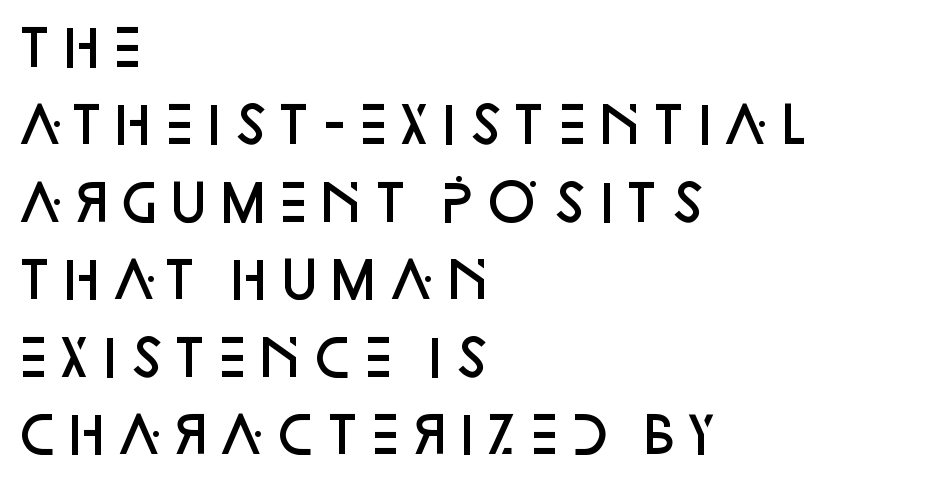
Q: Is the text bold? A: Semi-bold.
Q: Is the text italic (slanted)? A: No, it is upright.
Q: Is the typeface a serif or a sans-serif typeface? A: Sans-serif.
Q: Is the text underlined? A: No.
Q: How is the paragraph aligned? A: Left-aligned.
Q: Is the spacing between letters normal or unusually wide? A: Normal.
Q: Is the spacing between lines tight, normal or loose? A: Normal.
Q: Width (condensed, normal, or wide)? A: Normal.
Q: Stroke contrast? A: Low.
Q: x-height? A: Large.
Q: Monospaced? A: No.
